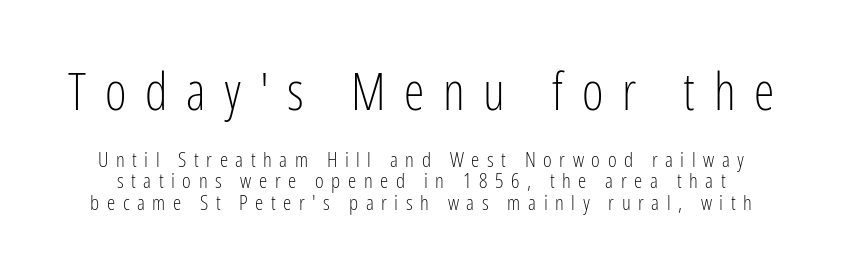
{"serif": "no", "italic": "no", "bold": "no", "weight": "light", "width": "condensed", "stroke_contrast": "low", "x_height": "medium", "monospaced": "no", "underline": "no", "line_spacing": "tight", "line_spacing_ratio": 1.01, "letter_spacing": "wide", "letter_spacing_em": 0.36, "larger_block": "first", "size_ratio": 2.48, "glyph_px": 52}
